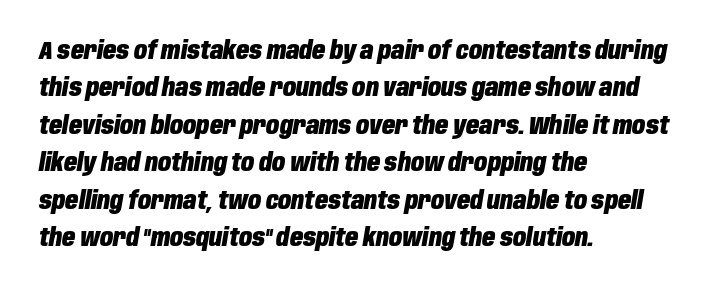
The image shows 24 px bold type, italic (leaning right); set left-aligned, normal line spacing (1.56x), normal letter spacing, not underlined.
